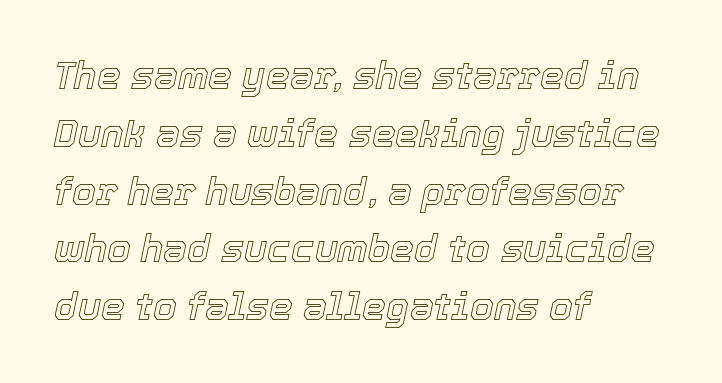
The image shows 38 px text type, italic (leaning right); set left-aligned, normal line spacing (1.52x), normal letter spacing, not underlined; a medium x-height.
